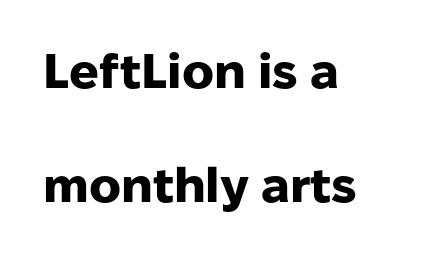
You could not count columns in this text — the font is proportionally spaced. Underline: absent. This sample uses an upright cut, with every glyph sitting square on the baseline. There is no visible air inserted between adjacent glyphs. Layout note: lines flush left. Weight: bold.
